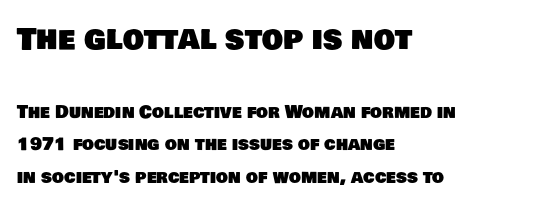
You could fit nearly another row in the gap between these rows. Tracking here is standard; glyphs follow each other at the usual distance. Anything drawn beneath the words? Only blank space. The face used here is proportionally spaced, like ordinary book or web type. The more generous point size was reserved for the upper chunk. The rendering shows plain stroke endings on the letterforms — a sans-serif design.
